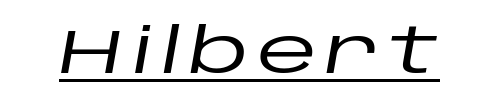
The image shows 62 px wide type, italic (leaning right); set underlined; low stroke contrast and a large x-height.
